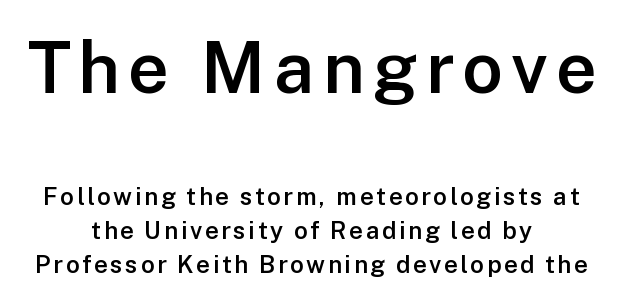
Every row of glyphs is offset so its center matches the block's center. Moderately thickened strokes mark this as semibold type. The initial chunk of copy outweighs the following chunk in type size. The passage shown is typeset with a sans-serif family.
